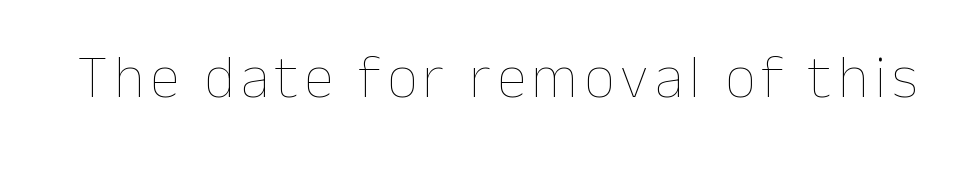
The image shows 60 px thin type, upright; set not underlined; low stroke contrast and a medium x-height.
